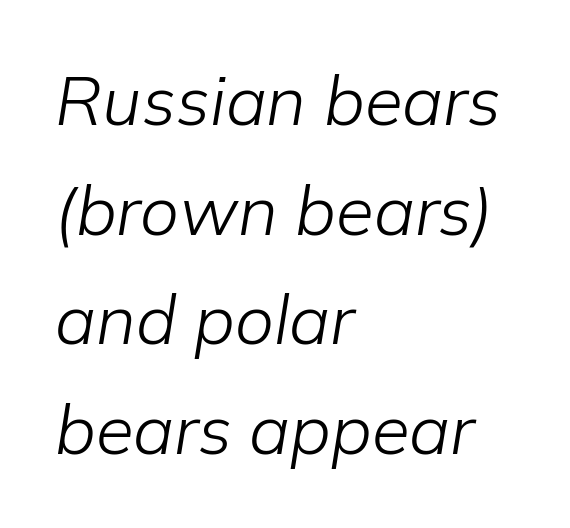
The image shows 69 px light type, italic (leaning right); set left-aligned, normal line spacing (1.59x), normal letter spacing, not underlined; low stroke contrast and a medium x-height.
